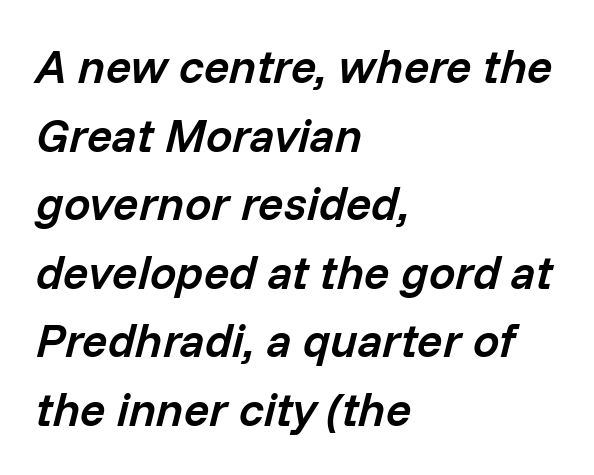
Q: Is the text bold? A: Semi-bold.
Q: Is the text italic (slanted)? A: Yes, it leans right by about 14 degrees.
Q: Is the text underlined? A: No.
Q: How is the paragraph aligned? A: Left-aligned.
Q: Is the spacing between letters normal or unusually wide? A: Normal.
Q: Is the spacing between lines tight, normal or loose? A: Normal.
Q: Width (condensed, normal, or wide)? A: Normal.
Q: Stroke contrast? A: Low.
Q: x-height? A: Medium.
Q: Monospaced? A: No.
